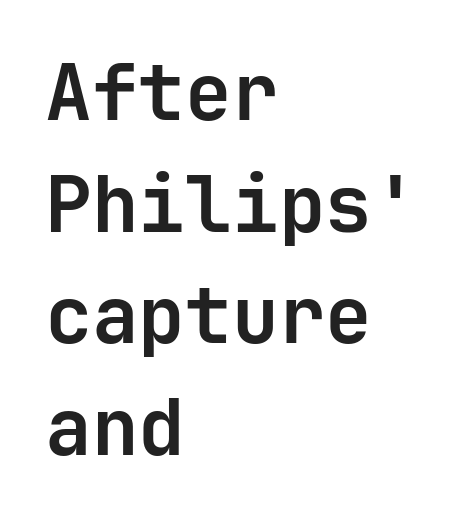
The image shows 78 px semibold sans-serif type, upright; set left-aligned, normal line spacing (1.43x), normal letter spacing, not underlined; low stroke contrast and a medium x-height.
